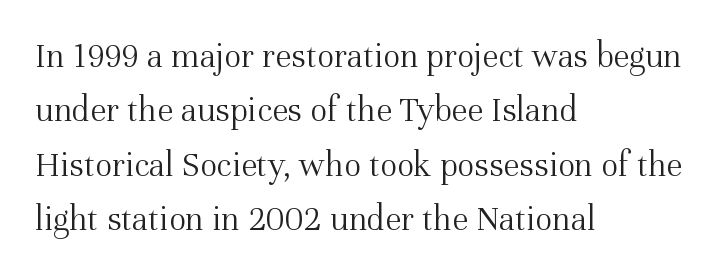
{"serif": "yes", "italic": "no", "bold": "no", "weight": "light", "width": "normal", "stroke_contrast": "medium", "x_height": "medium", "monospaced": "no", "underline": "no", "align": "left", "line_spacing": "normal", "line_spacing_ratio": 1.51, "letter_spacing": "normal", "letter_spacing_em": 0.0, "glyph_px": 36}
